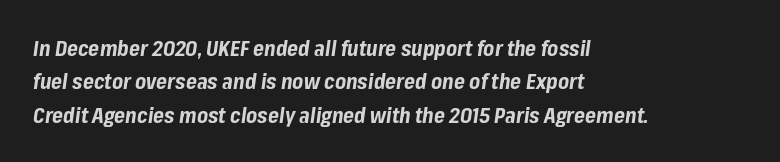
The image shows 21 px bold type, italic (leaning right); set left-aligned, normal line spacing (1.59x), normal letter spacing, not underlined.
